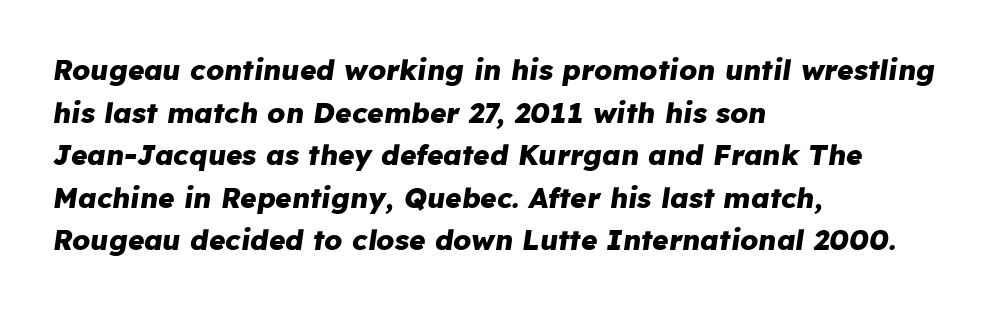
The image shows 28 px heavy type, italic (leaning right); set left-aligned, normal line spacing (1.52x), normal letter spacing, not underlined; low stroke contrast and a medium x-height.
